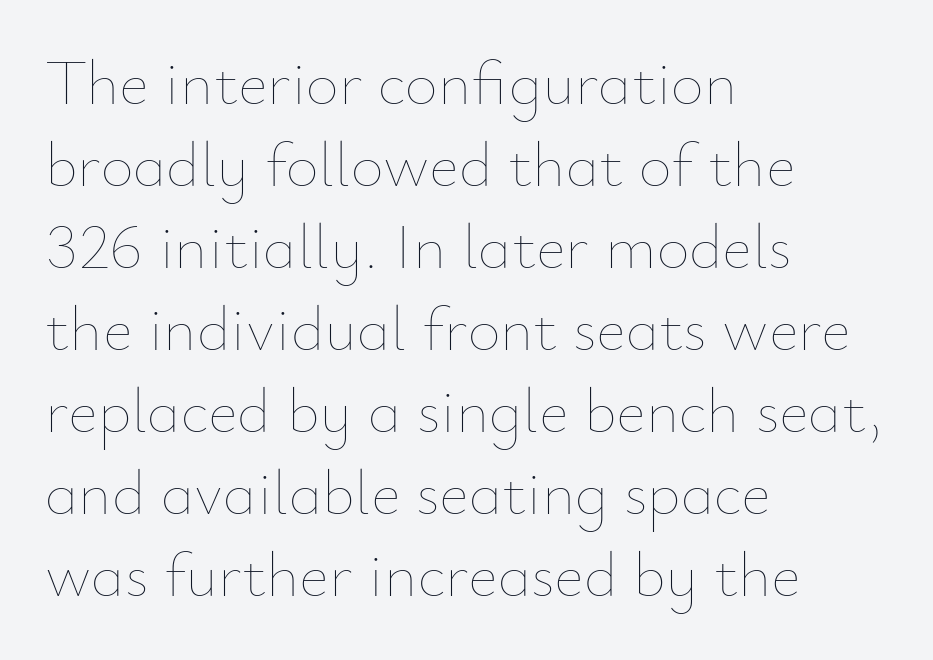
Q: Is the text bold? A: No.
Q: Is the text italic (slanted)? A: No, it is upright.
Q: Is the text underlined? A: No.
Q: How is the paragraph aligned? A: Left-aligned.
Q: Is the spacing between letters normal or unusually wide? A: Normal.
Q: Is the spacing between lines tight, normal or loose? A: Normal.
Q: Width (condensed, normal, or wide)? A: Normal.
Q: Stroke contrast? A: Low.
Q: x-height? A: Small.
Q: Monospaced? A: No.
